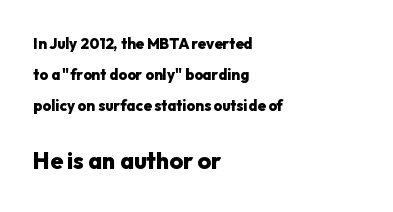
The image shows 23 px bold type, upright; set left-aligned, loose line spacing (2.07x), normal letter spacing, not underlined; the second (bottom) block is 1.53x larger.
